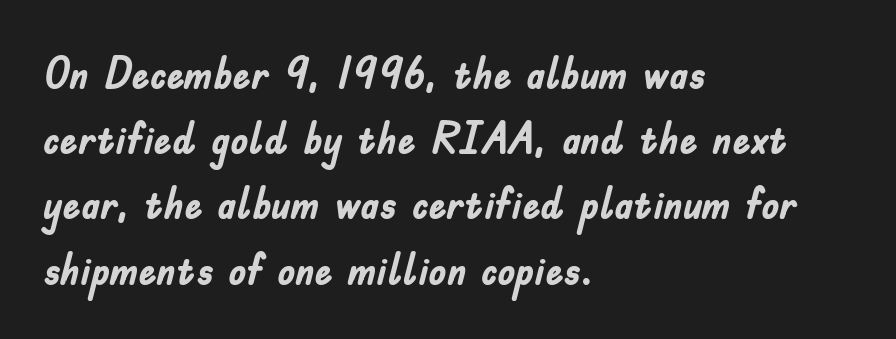
{"serif": "no", "bold": "yes", "weight": "semibold", "width": "condensed", "stroke_contrast": "low", "x_height": "small", "monospaced": "no", "underline": "no", "align": "left", "line_spacing": "normal", "line_spacing_ratio": 1.45, "letter_spacing": "normal", "letter_spacing_em": 0.0, "glyph_px": 45}
